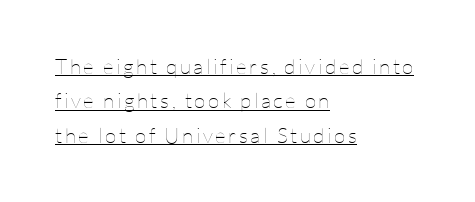
Q: Is the text bold? A: No.
Q: Is the text italic (slanted)? A: No, it is upright.
Q: Is the text underlined? A: Yes.
Q: How is the paragraph aligned? A: Left-aligned.
Q: Is the spacing between lines tight, normal or loose? A: Normal.
